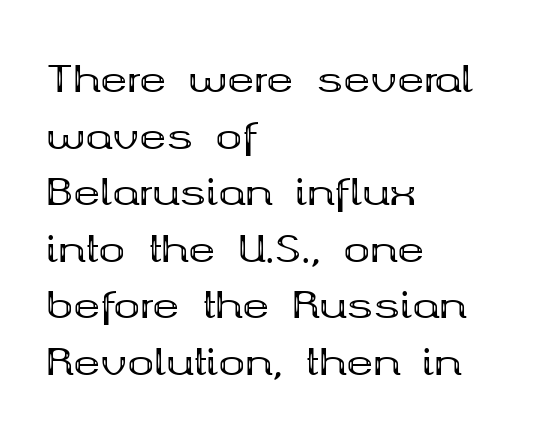
The image shows 36 px bold, wide serif type, upright; set left-aligned, normal line spacing (1.57x), normal letter spacing, not underlined; medium stroke contrast and a medium x-height.
